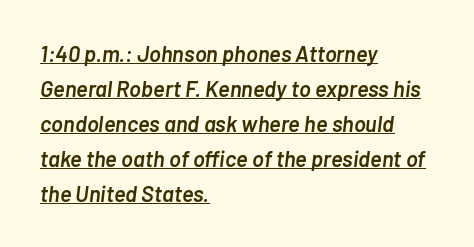
Caption: semibold face, moderately heavy strokes. Vertical spacing — default. The specimen reads as italic at a glance. Left-aligned paragraph, ragged on the right.
